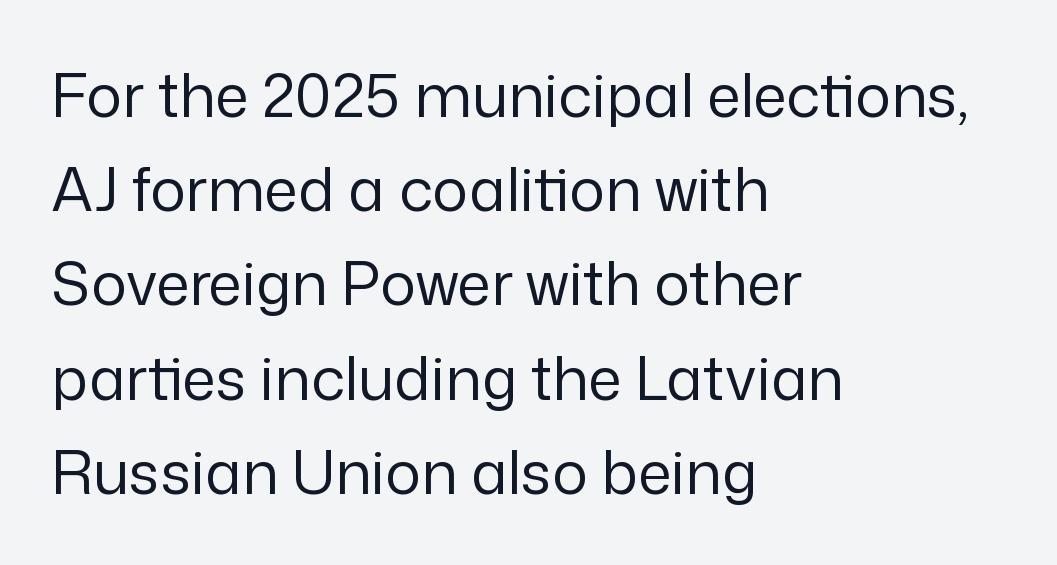
Q: Is the text bold? A: No.
Q: Is the text italic (slanted)? A: No, it is upright.
Q: Is the typeface a serif or a sans-serif typeface? A: Sans-serif.
Q: Is the text underlined? A: No.
Q: How is the paragraph aligned? A: Left-aligned.
Q: Is the spacing between letters normal or unusually wide? A: Normal.
Q: Is the spacing between lines tight, normal or loose? A: Normal.
Q: Width (condensed, normal, or wide)? A: Normal.
Q: Stroke contrast? A: Low.
Q: x-height? A: Medium.
Q: Monospaced? A: No.
